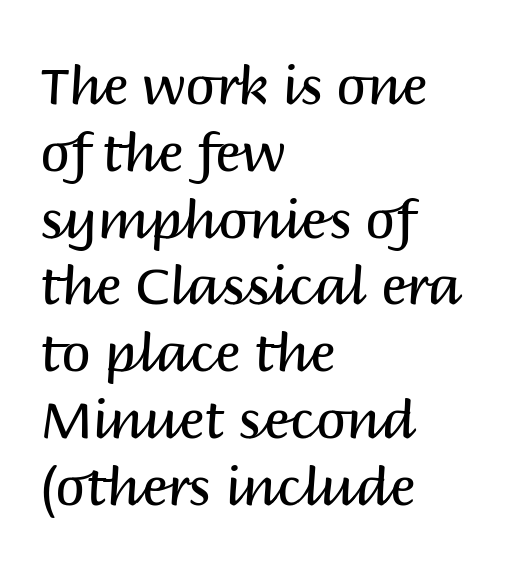
Is this a fixed-width face? No — the glyphs have proportional, varying widths. The type is set solid horizontally, with unmodified tracking. Where is the straight margin? On the left. Words float on clear page, feet unadorned. In terms of leading, this rendering sits right in the middle.
